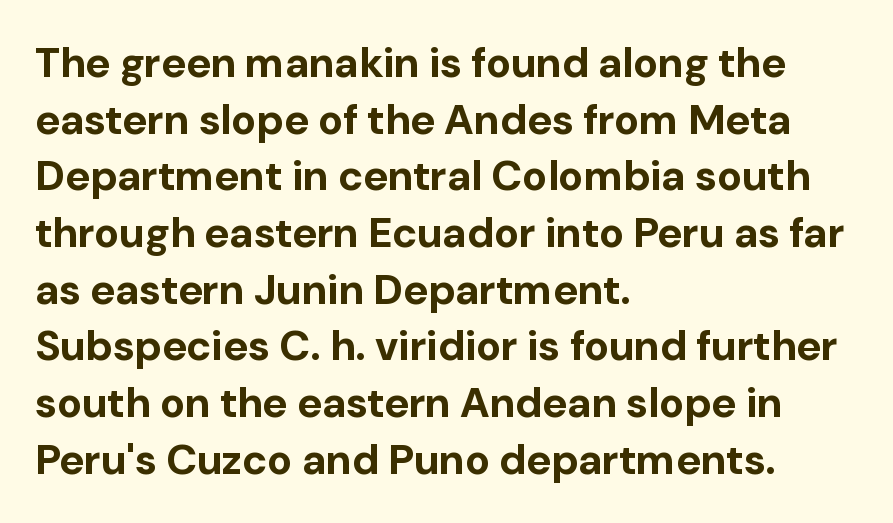
Is this a fixed-width face? No — the glyphs have proportional, varying widths. A bare baseline throughout the passage. You could call the tracking neutral — neither tight nor loose. Rendered with straight, roman letterforms.
